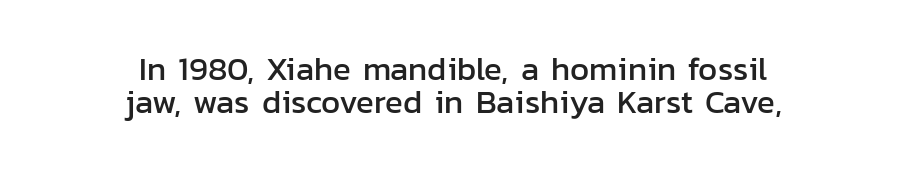
The image shows 33 px sans-serif type, upright; set centered, tight line spacing (1.0x), normal letter spacing, not underlined; low stroke contrast and a medium x-height.
